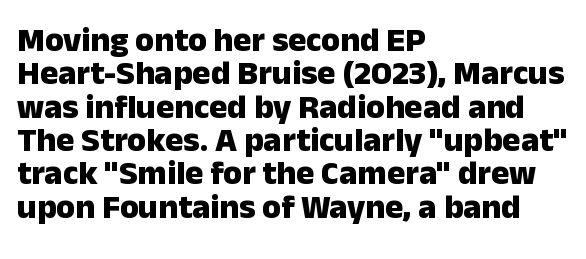
The image shows 34 px heavy sans-serif type, upright; set left-aligned, tight line spacing (0.98x), normal letter spacing, not underlined; low stroke contrast and a medium x-height.
